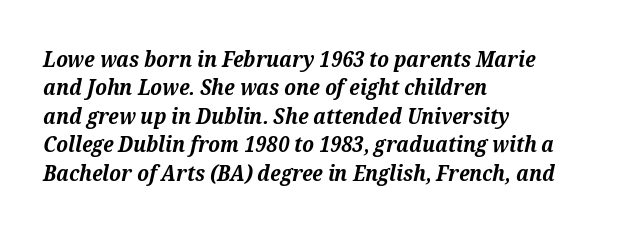
The image shows 22 px bold type, italic (leaning right); set left-aligned, normal line spacing (1.29x), normal letter spacing, not underlined.
